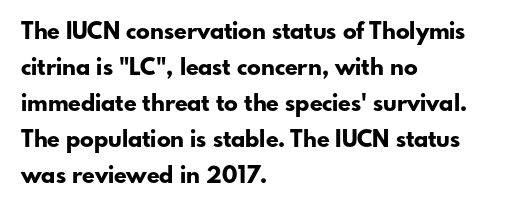
{"italic": "no", "bold": "yes", "underline": "no", "align": "left", "line_spacing": "normal", "line_spacing_ratio": 1.56, "letter_spacing": "normal", "letter_spacing_em": 0.0, "glyph_px": 23}
